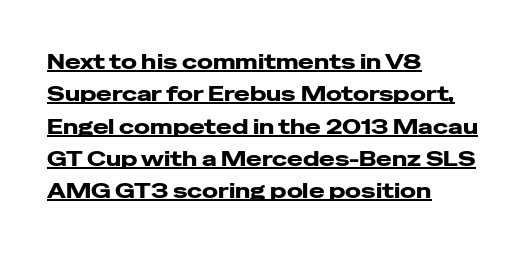
The rendering uses a moderate line-height, typical for paragraphs. You could call the tracking neutral — neither tight nor loose. One-word summary of the alignment: left. Upright lettering throughout. Descenders here cross a horizontal rule under the line.
